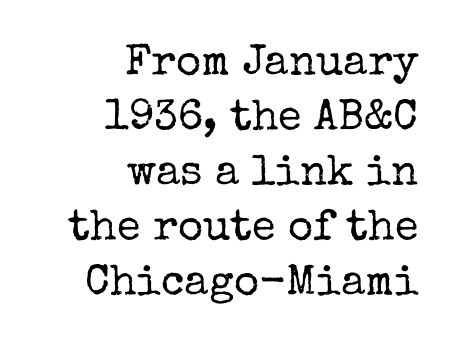
The image shows 43 px regular-weight serif type, upright; set right-aligned, normal line spacing (1.28x), normal letter spacing, not underlined; low stroke contrast and a medium x-height.
